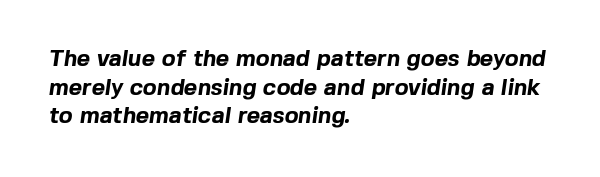
Q: Is the text bold? A: Yes.
Q: Is the text underlined? A: No.
Q: How is the paragraph aligned? A: Left-aligned.
Q: Is the spacing between letters normal or unusually wide? A: Normal.
